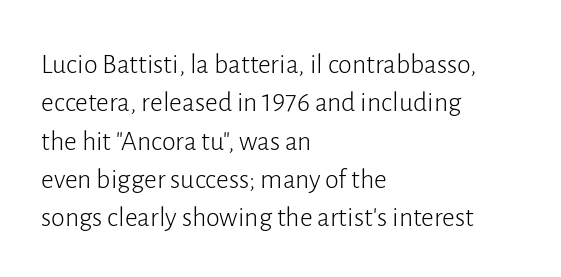
The image shows 28 px light sans-serif type, upright; set left-aligned, normal line spacing (1.37x), normal letter spacing, not underlined; low stroke contrast and a medium x-height.
